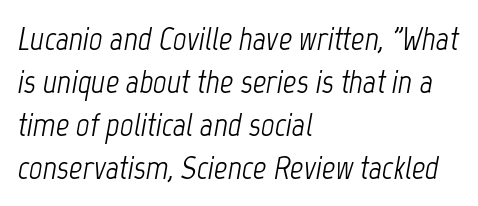
{"italic": "yes", "lean": "right", "slant_degrees": 12, "bold": "no", "weight": "light", "width": "condensed", "stroke_contrast": "low", "x_height": "medium", "monospaced": "no", "underline": "no", "align": "left", "line_spacing": "normal", "line_spacing_ratio": 1.3, "letter_spacing": "normal", "letter_spacing_em": 0.0, "glyph_px": 33}
